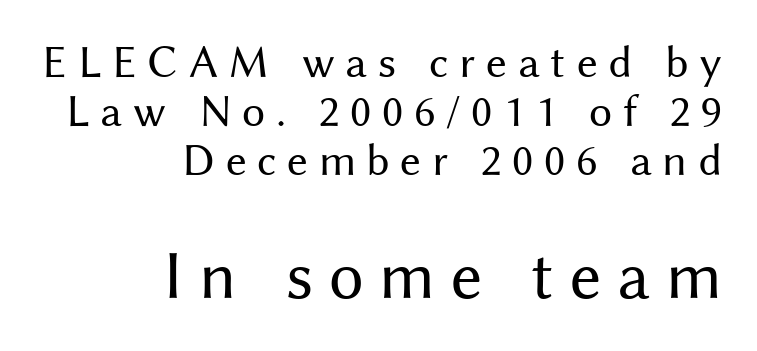
The image shows 69 px regular-weight sans-serif type, upright; set right-aligned, tight line spacing (1.06x), unusually wide letter spacing (+0.23 em), not underlined; the second (bottom) block is 1.5x larger; medium stroke contrast and a medium x-height.
